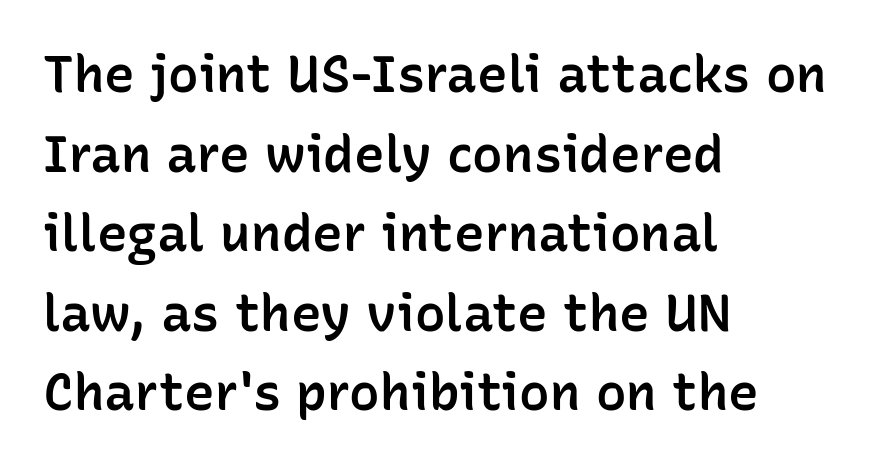
The image shows 51 px semibold sans-serif type, upright; set left-aligned, normal line spacing (1.56x), normal letter spacing, not underlined; low stroke contrast and a medium x-height.
